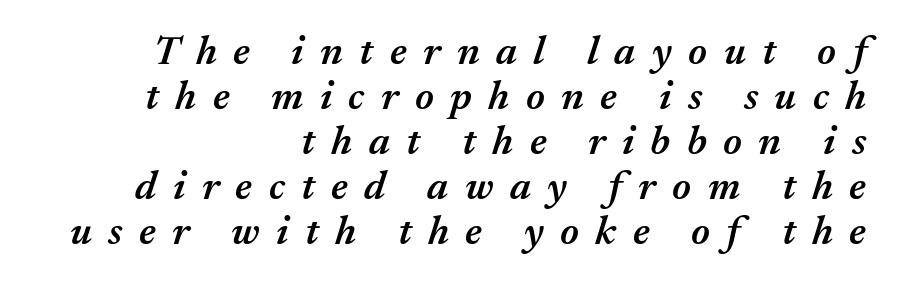
{"italic": "yes", "lean": "right", "slant_degrees": 17, "bold": "semi", "weight": "semibold", "width": "normal", "stroke_contrast": "medium", "x_height": "medium", "monospaced": "no", "underline": "no", "align": "right", "line_spacing": "tight", "line_spacing_ratio": 1.1, "letter_spacing": "wide", "letter_spacing_em": 0.4, "glyph_px": 41}
